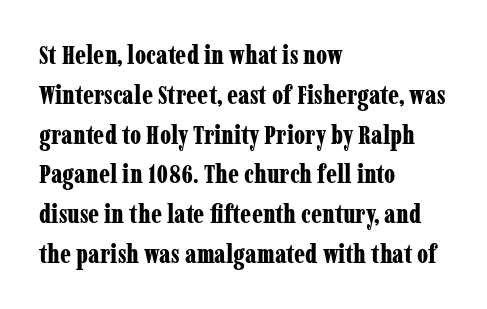
Plenty of ink on the page — the face is bold. Vertical spacing — default. Descenders hang freely into open space. All the whitespace from short lines collects on the right. This rendering leaves character spacing at its baseline value. Do the letters lean? They stand straight.
